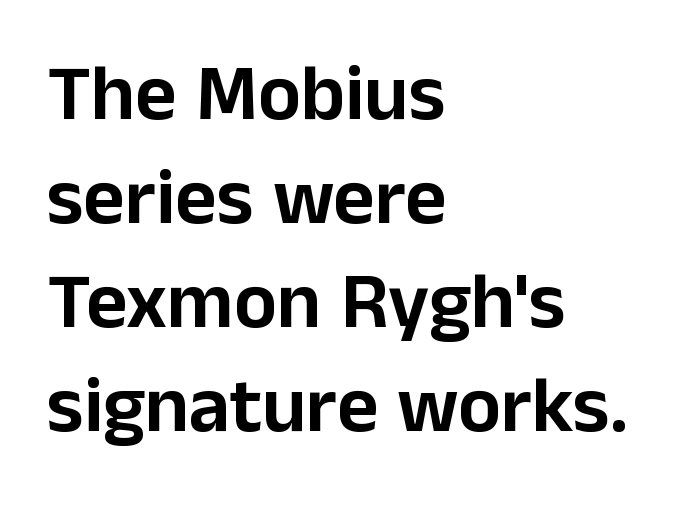
The image shows 80 px sans-serif type, upright; set left-aligned, normal line spacing (1.3x), normal letter spacing, not underlined; low stroke contrast and a medium x-height.
